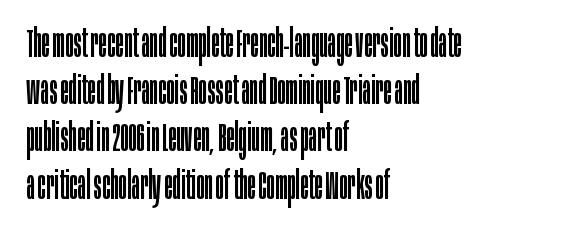
The image shows 39 px regular-weight, condensed sans-serif type, upright; set left-aligned, line spacing 1.21x, normal letter spacing, not underlined; low stroke contrast and a large x-height.
